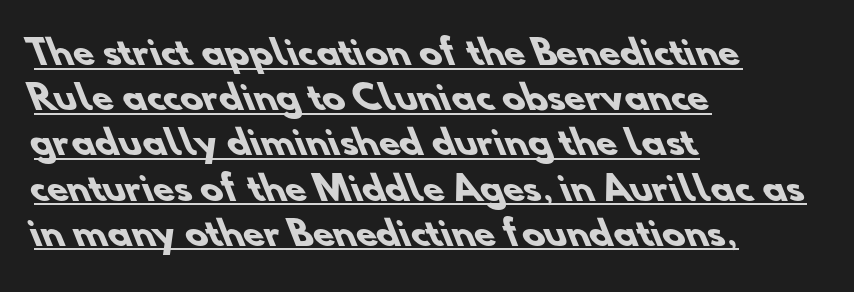
The image shows 34 px heavy sans-serif type; set left-aligned, normal line spacing (1.33x), normal letter spacing, underlined; low stroke contrast and a small x-height.
